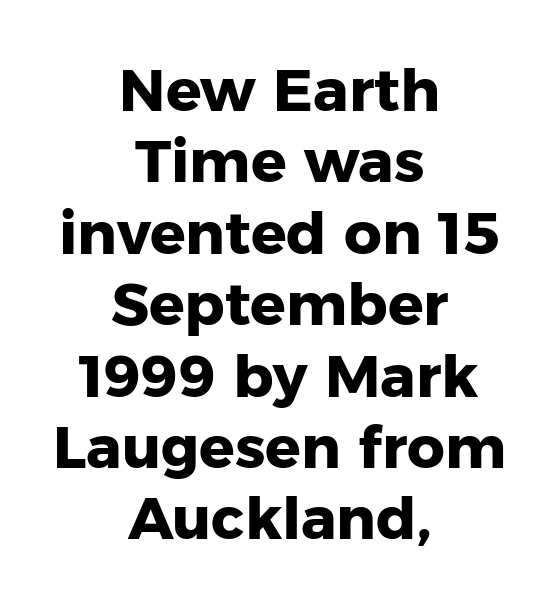
{"serif": "no", "italic": "no", "bold": "yes", "weight": "heavy", "width": "normal", "stroke_contrast": "low", "x_height": "medium", "monospaced": "no", "underline": "no", "align": "center", "line_spacing_ratio": 1.21, "letter_spacing": "normal", "letter_spacing_em": 0.0, "glyph_px": 59}
